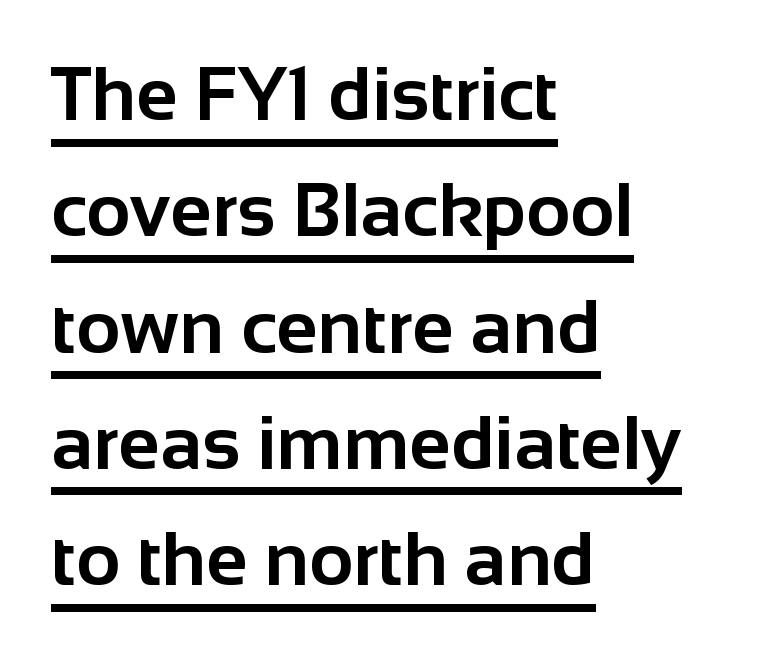
Q: Is the text bold? A: Yes.
Q: Is the text italic (slanted)? A: No, it is upright.
Q: Is the typeface a serif or a sans-serif typeface? A: Sans-serif.
Q: Is the text underlined? A: Yes.
Q: How is the paragraph aligned? A: Left-aligned.
Q: Is the spacing between letters normal or unusually wide? A: Normal.
Q: Is the spacing between lines tight, normal or loose? A: Normal.
Q: Width (condensed, normal, or wide)? A: Normal.
Q: Stroke contrast? A: Low.
Q: x-height? A: Medium.
Q: Monospaced? A: No.
